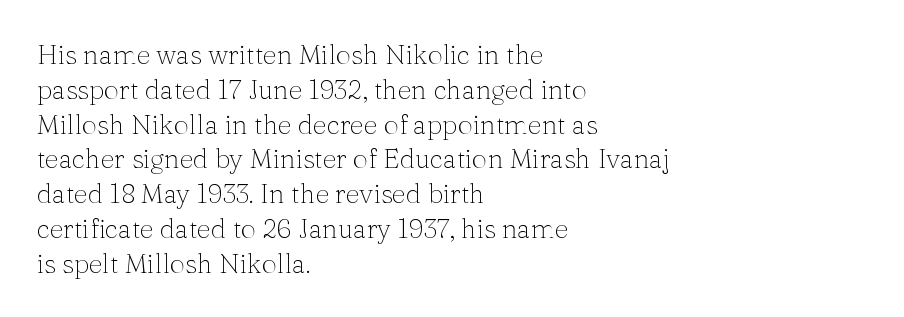
{"italic": "no", "bold": "no", "underline": "no", "align": "left", "line_spacing": "normal", "line_spacing_ratio": 1.29, "letter_spacing": "normal", "letter_spacing_em": 0.0, "glyph_px": 27}
